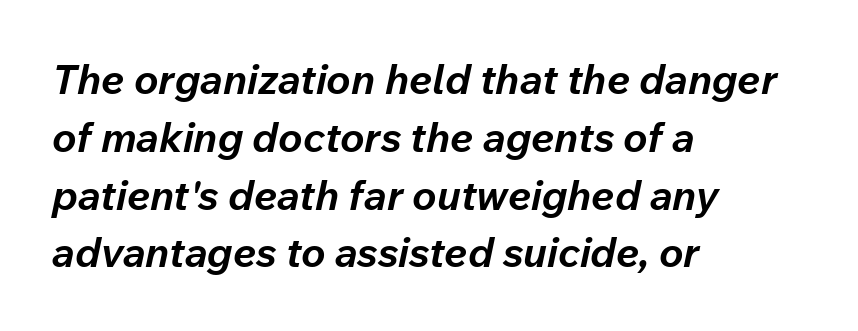
{"italic": "yes", "lean": "right", "slant_degrees": 12, "bold": "yes", "weight": "bold", "width": "normal", "stroke_contrast": "low", "x_height": "medium", "monospaced": "no", "underline": "no", "align": "left", "line_spacing": "normal", "line_spacing_ratio": 1.41, "letter_spacing": "normal", "letter_spacing_em": 0.0, "glyph_px": 41}
